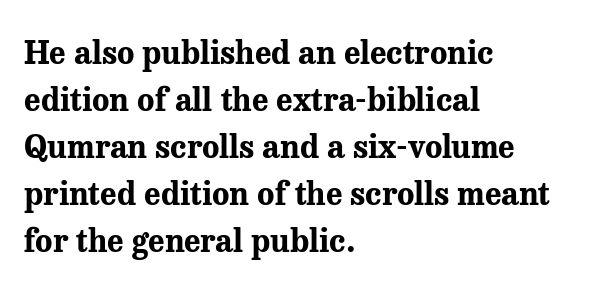
{"serif": "yes", "italic": "no", "bold": "yes", "weight": "bold", "width": "normal", "stroke_contrast": "medium", "x_height": "medium", "monospaced": "no", "underline": "no", "align": "left", "line_spacing": "normal", "line_spacing_ratio": 1.47, "letter_spacing": "normal", "letter_spacing_em": 0.0, "glyph_px": 32}
